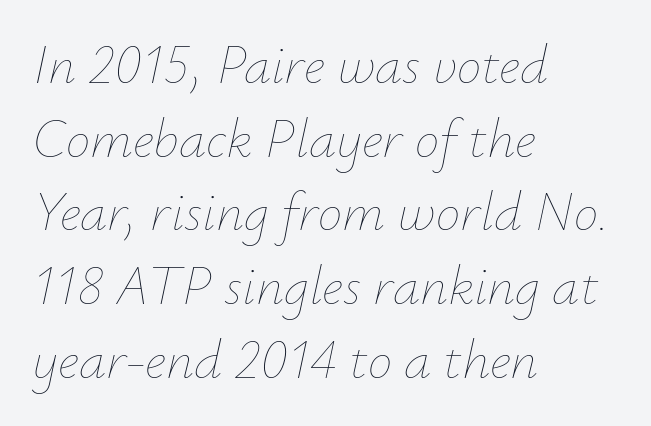
The image shows 55 px thin type, italic (leaning right); set left-aligned, normal line spacing (1.34x), normal letter spacing, not underlined; low stroke contrast and a small x-height.
